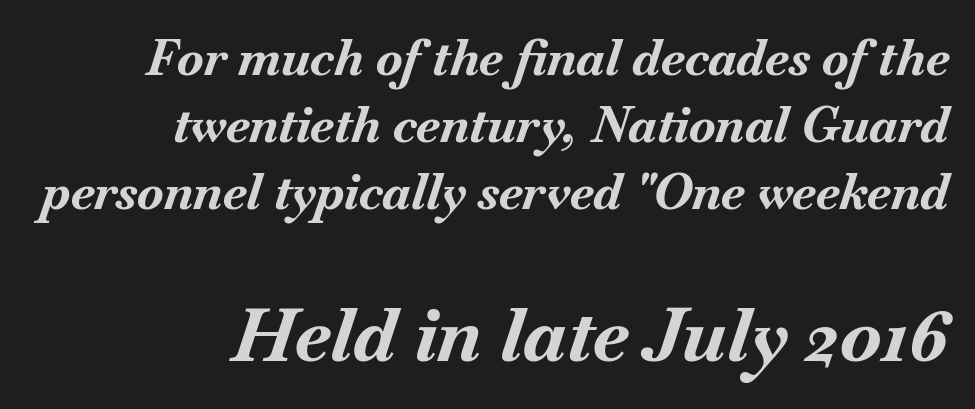
The passage shown leans; its letterforms are oblique. Here the second block reads like a headline and the first like body copy. The space directly below the letters is spotless. Leftover space on each line is placed entirely before the opening word. Evenly set lines give the paragraph a standard silhouette.
